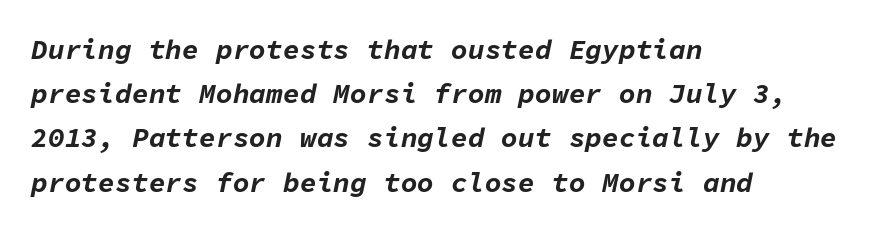
The image shows 28 px bold type, italic (leaning right), monospaced; set left-aligned, normal line spacing (1.58x), normal letter spacing, not underlined; low stroke contrast and a medium x-height.
